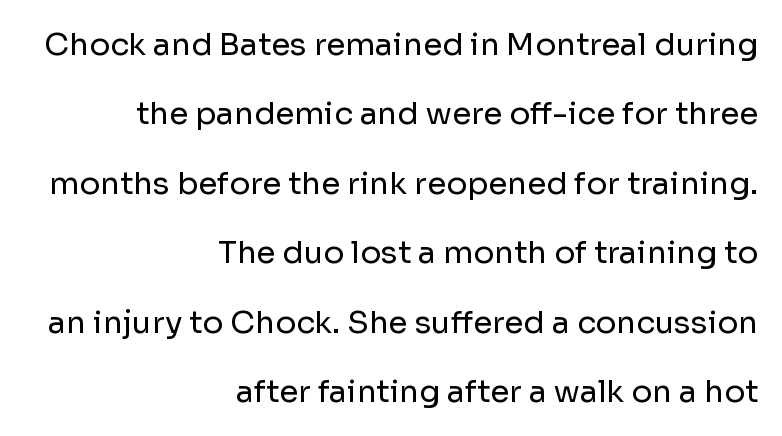
Q: Is the text bold? A: No.
Q: Is the text italic (slanted)? A: No, it is upright.
Q: Is the typeface a serif or a sans-serif typeface? A: Sans-serif.
Q: Is the text underlined? A: No.
Q: How is the paragraph aligned? A: Right-aligned.
Q: Is the spacing between letters normal or unusually wide? A: Normal.
Q: Is the spacing between lines tight, normal or loose? A: Loose.
Q: Width (condensed, normal, or wide)? A: Normal.
Q: Stroke contrast? A: Low.
Q: x-height? A: Medium.
Q: Monospaced? A: No.
